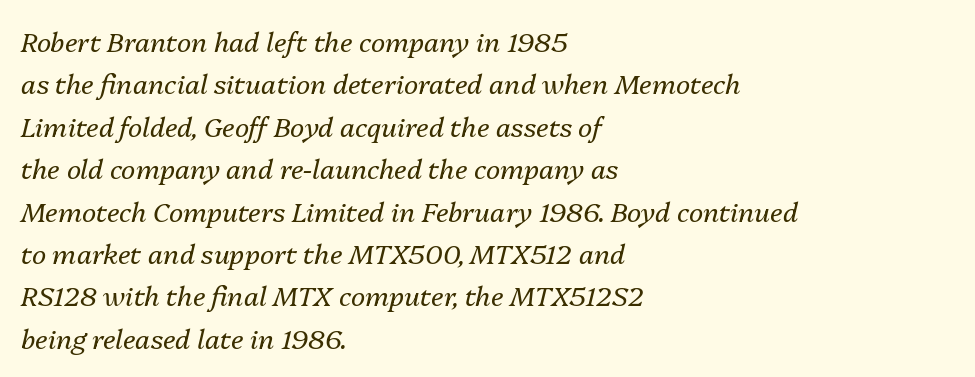
Q: Is the text bold? A: No.
Q: Is the text italic (slanted)? A: Yes, it leans right by about 13 degrees.
Q: Is the text underlined? A: No.
Q: How is the paragraph aligned? A: Left-aligned.
Q: Is the spacing between letters normal or unusually wide? A: Normal.
Q: Is the spacing between lines tight, normal or loose? A: Normal.
